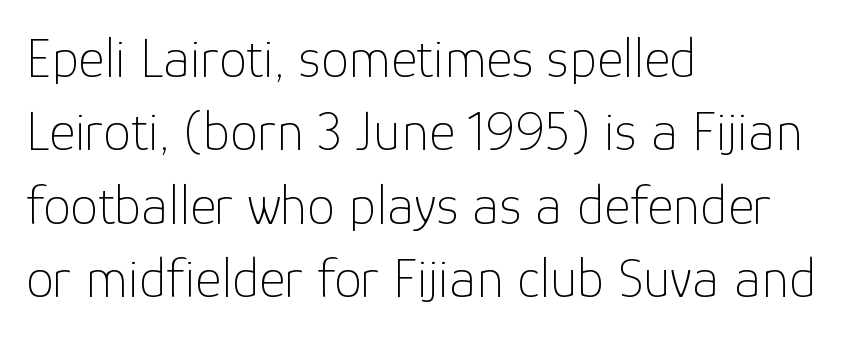
{"serif": "no", "italic": "no", "bold": "no", "weight": "thin", "width": "normal", "stroke_contrast": "low", "x_height": "medium", "monospaced": "no", "underline": "no", "align": "left", "line_spacing": "normal", "line_spacing_ratio": 1.31, "letter_spacing": "normal", "letter_spacing_em": 0.0, "glyph_px": 56}
